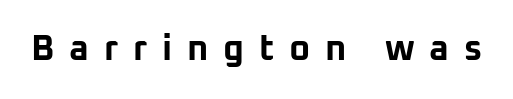
The image shows 36 px bold sans-serif type, upright; set unusually wide letter spacing (+0.41 em), not underlined; low stroke contrast and a medium x-height.
